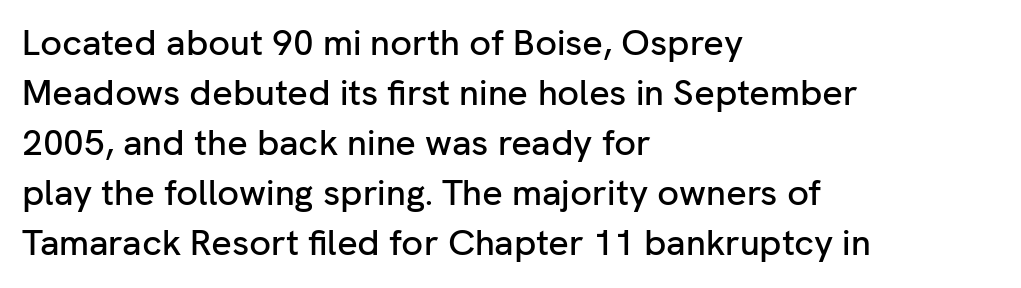
{"serif": "no", "italic": "no", "width": "normal", "stroke_contrast": "low", "x_height": "medium", "monospaced": "no", "underline": "no", "align": "left", "line_spacing": "normal", "line_spacing_ratio": 1.39, "letter_spacing": "normal", "letter_spacing_em": 0.0, "glyph_px": 36}
